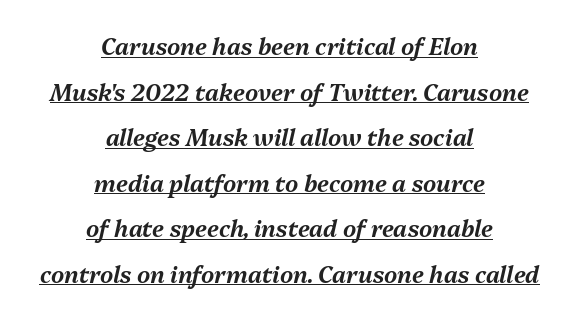
{"italic": "yes", "lean": "right", "slant_degrees": 13, "underline": "yes", "align": "center", "line_spacing": "loose", "line_spacing_ratio": 1.98, "letter_spacing": "normal", "letter_spacing_em": 0.0, "glyph_px": 23}
